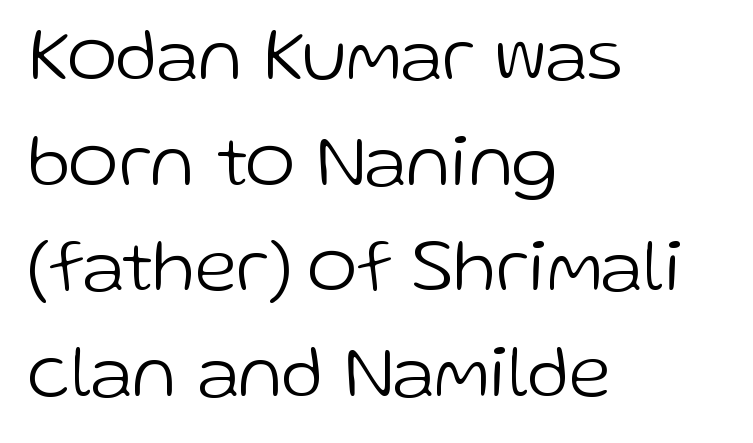
A student would call this left alignment; a typographer would say flush left, rag right. If you drew a line through each stem, it would be perfectly vertical. Rows of type keep a routine distance in the vertical direction. Caption: face not bold, strokes unweighted. The specimen omits any rule beneath the text block's lines. Here the designer chose a conventional face with non-uniform glyph widths.
